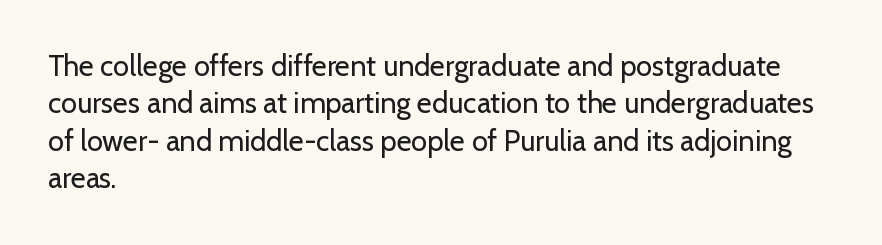
Q: Is the text bold? A: No.
Q: Is the text italic (slanted)? A: No, it is upright.
Q: Is the typeface a serif or a sans-serif typeface? A: Sans-serif.
Q: Is the text underlined? A: No.
Q: How is the paragraph aligned? A: Left-aligned.
Q: Is the spacing between letters normal or unusually wide? A: Normal.
Q: Is the spacing between lines tight, normal or loose? A: Normal.
Q: Width (condensed, normal, or wide)? A: Normal.
Q: Stroke contrast? A: Low.
Q: x-height? A: Medium.
Q: Monospaced? A: No.
